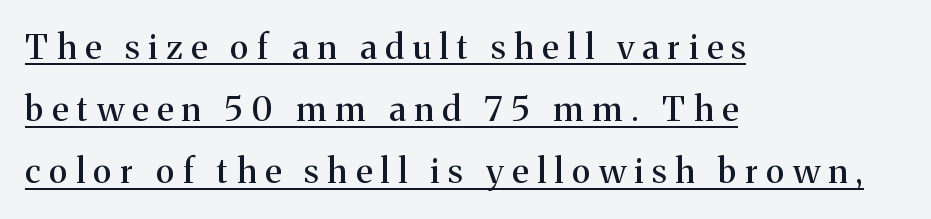
Q: Is the text italic (slanted)? A: No, it is upright.
Q: Is the typeface a serif or a sans-serif typeface? A: Serif.
Q: Is the text underlined? A: Yes.
Q: How is the paragraph aligned? A: Left-aligned.
Q: Is the spacing between letters normal or unusually wide? A: Unusually wide.
Q: Width (condensed, normal, or wide)? A: Normal.
Q: Stroke contrast? A: Medium.
Q: x-height? A: Medium.
Q: Monospaced? A: No.
